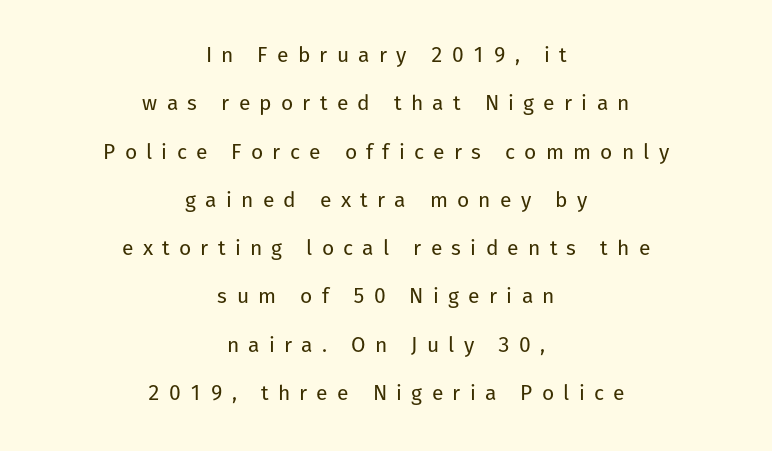
Between one letter and the next there's a generous, obvious gap. Notice how the passage keeps no hard edge, just a central spine. Rendered with straight, roman letterforms. The rendering uses a large line-height, opening up the rows. Heft: none added — not bold. Underline: absent.
